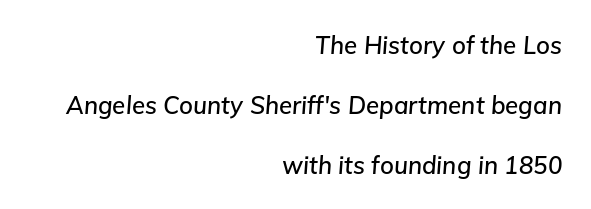
Q: Is the text italic (slanted)? A: Yes, it leans right by about 5 degrees.
Q: Is the text underlined? A: No.
Q: How is the paragraph aligned? A: Right-aligned.
Q: Is the spacing between letters normal or unusually wide? A: Normal.
Q: Is the spacing between lines tight, normal or loose? A: Loose.
